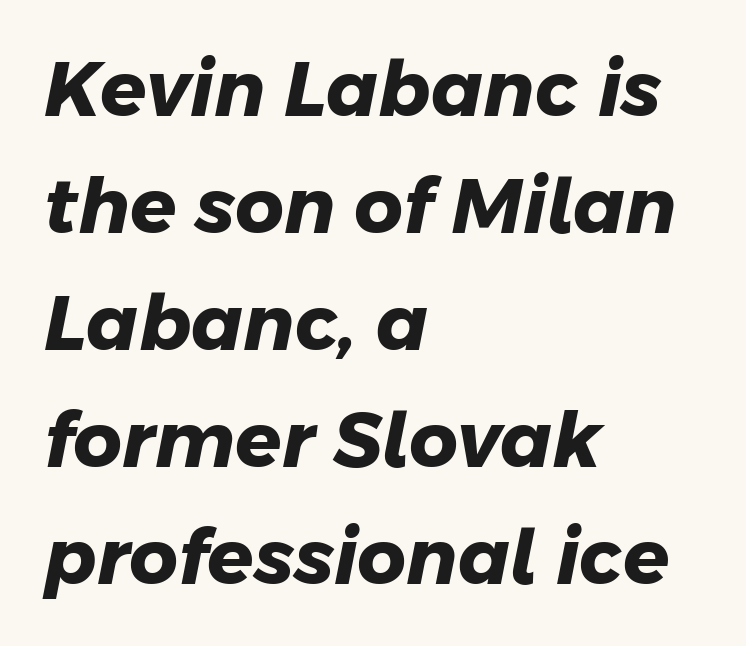
How are the letters spaced? Ordinarily, with no added tracking. The rendering uses a moderate line-height, typical for paragraphs. The lines in this sample share a left origin and differ only in where they stop. Note the varied advance widths — an 'i' is clearly narrower than an 'm'. The baseline area is clear. Is this a sans? Yes — the strokes have no serifs.
